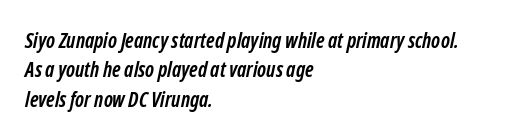
Quick note: interline space is typical. These lines are set flush left with a ragged right edge. Nothing unusual about the tracking: characters are spaced as the font intends. Decoration check: the copy has no underline. Heavy, bold letterforms.
